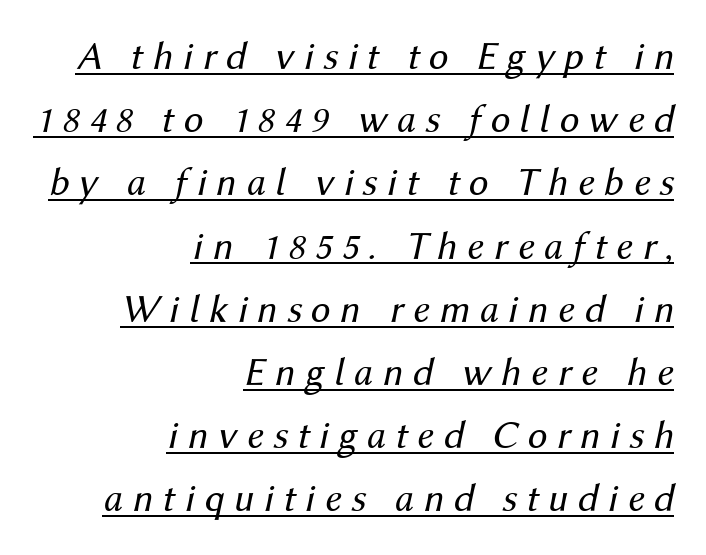
The image shows 40 px regular-weight type, italic (leaning right); set right-aligned, normal line spacing (1.58x), unusually wide letter spacing (+0.23 em), underlined; medium stroke contrast and a medium x-height.
